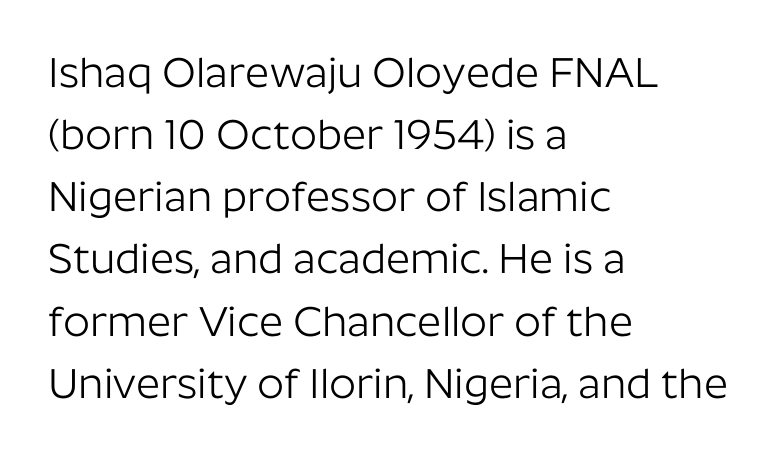
The image shows 42 px light sans-serif type, upright; set left-aligned, normal line spacing (1.48x), normal letter spacing, not underlined; low stroke contrast and a medium x-height.
